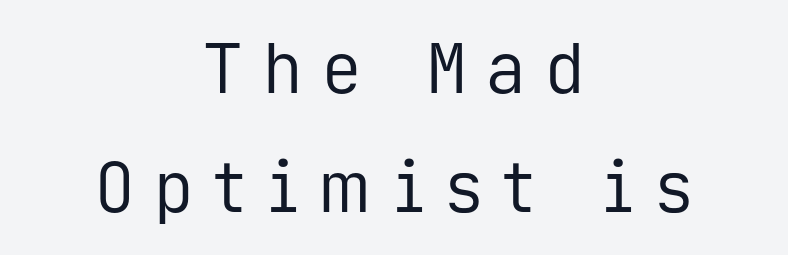
Q: Is the text bold? A: No.
Q: Is the text italic (slanted)? A: No, it is upright.
Q: Is the typeface a serif or a sans-serif typeface? A: Sans-serif.
Q: Is the text underlined? A: No.
Q: How is the paragraph aligned? A: Centered.
Q: Is the spacing between letters normal or unusually wide? A: Unusually wide.
Q: Width (condensed, normal, or wide)? A: Normal.
Q: Stroke contrast? A: Low.
Q: x-height? A: Medium.
Q: Monospaced? A: Yes.
